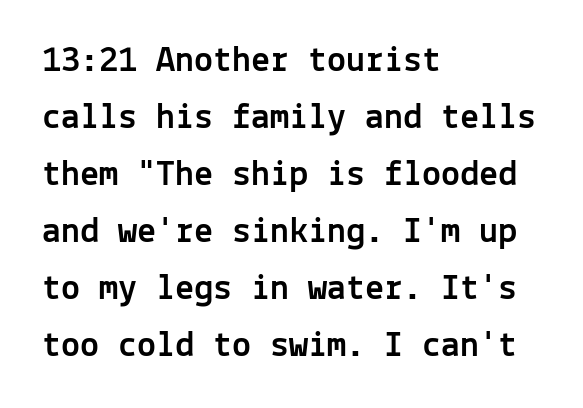
Q: Is the text italic (slanted)? A: No, it is upright.
Q: Is the typeface a serif or a sans-serif typeface? A: Sans-serif.
Q: Is the text underlined? A: No.
Q: How is the paragraph aligned? A: Left-aligned.
Q: Is the spacing between letters normal or unusually wide? A: Normal.
Q: Is the spacing between lines tight, normal or loose? A: Normal.
Q: Width (condensed, normal, or wide)? A: Normal.
Q: x-height? A: Medium.
Q: Monospaced? A: Yes.
